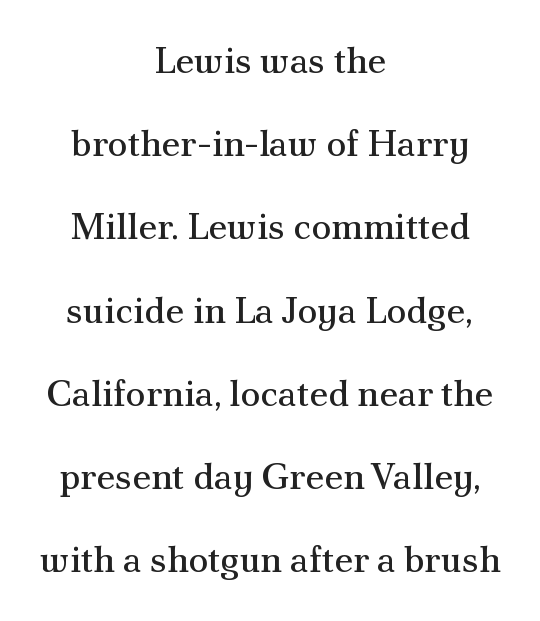
Spacing verdict: proportional, widths tailored to each character. Unmarked baselines from the first word to the last. This is not heavy type; no bold has been used. Rendered with straight, roman letterforms. The typeface chosen for these lines features serifs.
